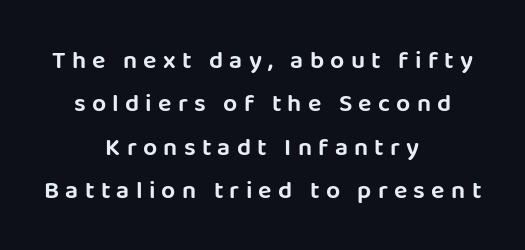
The image shows 25 px text type, upright; set centered, line spacing 1.74x, unusually wide letter spacing (+0.25 em), not underlined.
